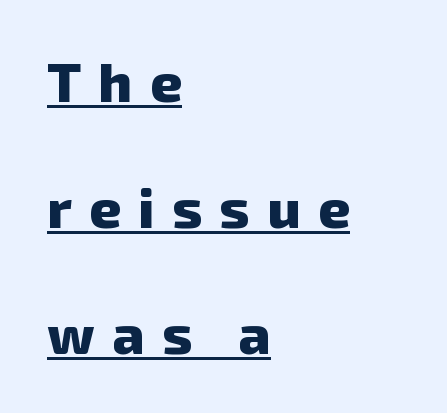
Q: Is the text bold? A: Yes.
Q: Is the typeface a serif or a sans-serif typeface? A: Sans-serif.
Q: Is the text underlined? A: Yes.
Q: How is the paragraph aligned? A: Left-aligned.
Q: Is the spacing between letters normal or unusually wide? A: Unusually wide.
Q: Is the spacing between lines tight, normal or loose? A: Loose.
Q: Width (condensed, normal, or wide)? A: Normal.
Q: Stroke contrast? A: Low.
Q: x-height? A: Medium.
Q: Monospaced? A: No.
